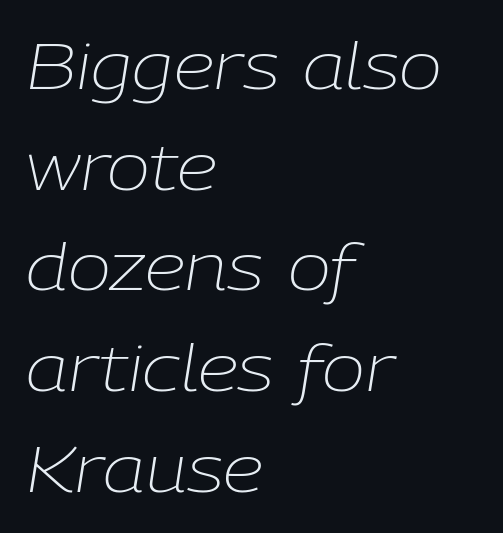
{"italic": "yes", "lean": "right", "slant_degrees": 9, "bold": "no", "weight": "light", "width": "normal", "stroke_contrast": "low", "x_height": "medium", "monospaced": "no", "underline": "no", "align": "left", "line_spacing": "normal", "line_spacing_ratio": 1.55, "letter_spacing": "normal", "letter_spacing_em": 0.0, "glyph_px": 65}
